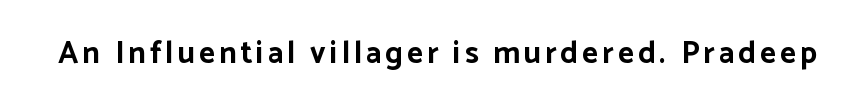
Q: Is the text bold? A: Yes.
Q: Is the text italic (slanted)? A: No, it is upright.
Q: Is the typeface a serif or a sans-serif typeface? A: Sans-serif.
Q: Is the text underlined? A: No.
Q: Width (condensed, normal, or wide)? A: Normal.
Q: Stroke contrast? A: Low.
Q: x-height? A: Medium.
Q: Monospaced? A: No.
